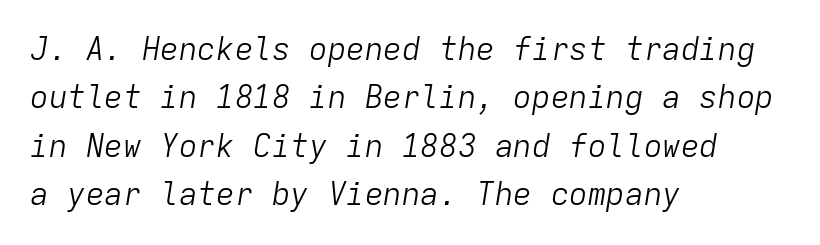
{"italic": "yes", "lean": "right", "slant_degrees": 9, "bold": "no", "weight": "light", "width": "normal", "stroke_contrast": "low", "x_height": "medium", "monospaced": "yes", "underline": "no", "align": "left", "line_spacing": "normal", "line_spacing_ratio": 1.56, "letter_spacing": "normal", "letter_spacing_em": 0.0, "glyph_px": 31}
